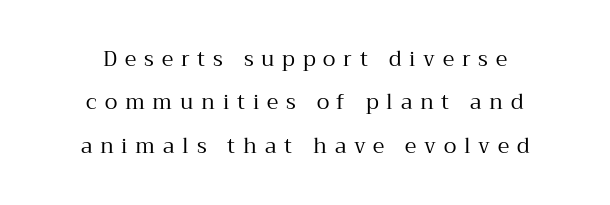
{"italic": "no", "bold": "no", "underline": "no", "align": "center", "line_spacing": "loose", "line_spacing_ratio": 2.07, "letter_spacing": "wide", "letter_spacing_em": 0.37, "glyph_px": 21}
